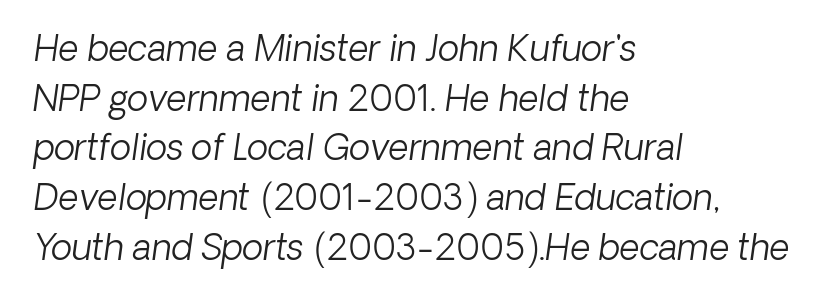
The image shows 35 px light sans-serif type; set left-aligned, normal line spacing (1.42x), normal letter spacing, not underlined; low stroke contrast and a medium x-height.
